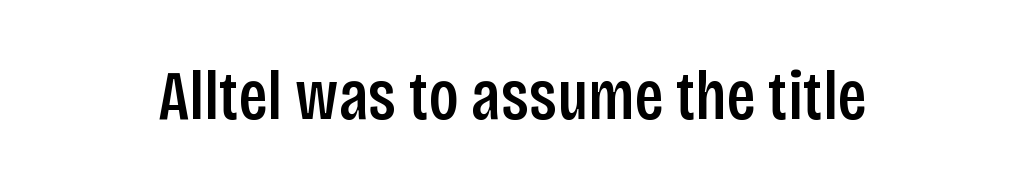
No word sits above an underline. This is sans-serif lettering, the kind often seen on screens and signage. Spacing between characters is what you'd get straight out of the box. Note the varied advance widths — an 'i' is clearly narrower than an 'm'.
